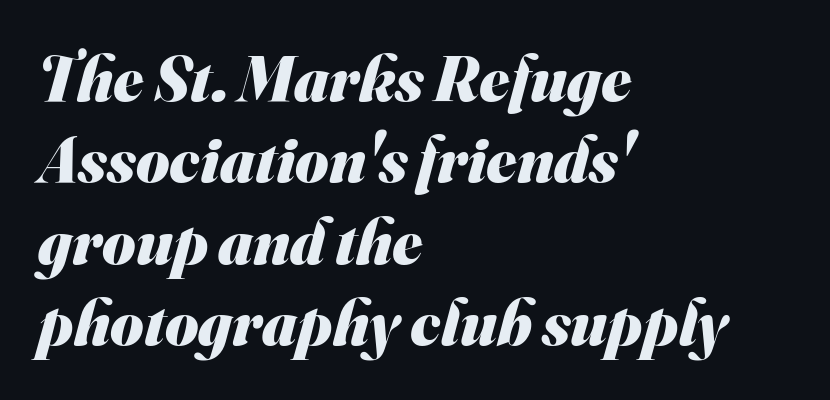
Q: Is the text bold? A: Yes.
Q: Is the typeface a serif or a sans-serif typeface? A: Sans-serif.
Q: Is the text underlined? A: No.
Q: How is the paragraph aligned? A: Left-aligned.
Q: Is the spacing between letters normal or unusually wide? A: Normal.
Q: Is the spacing between lines tight, normal or loose? A: Normal.
Q: Width (condensed, normal, or wide)? A: Normal.
Q: Stroke contrast? A: Medium.
Q: x-height? A: Small.
Q: Monospaced? A: No.
